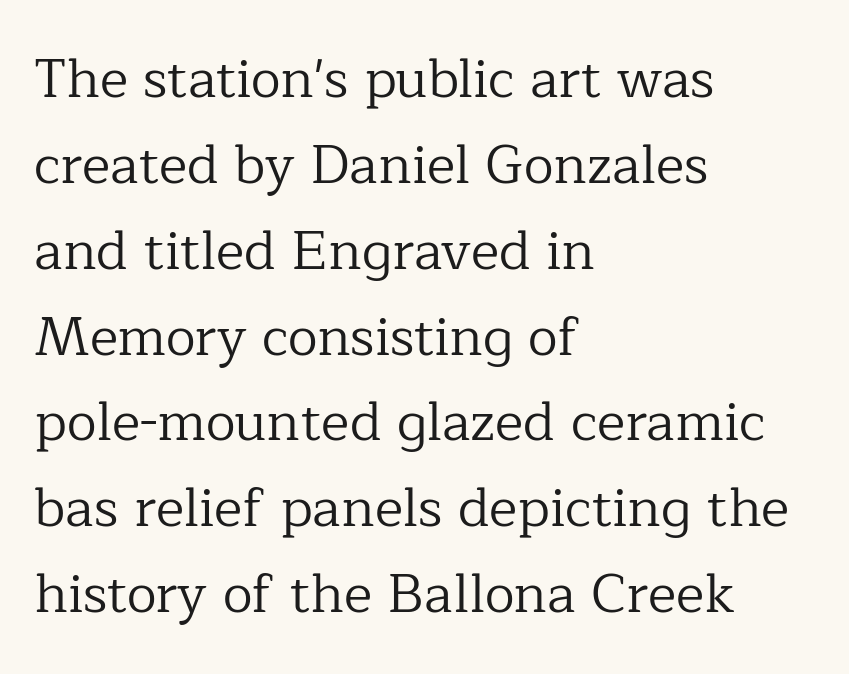
These glyphs show unthickened strokes, regular width or finer. A clean baseline with only descenders dipping below it. Designer's note — italics off, roman on. The letterforms sit shoulder to shoulder at normal distance. Which margin do the lines hug? The left one — the right edge is uneven.
